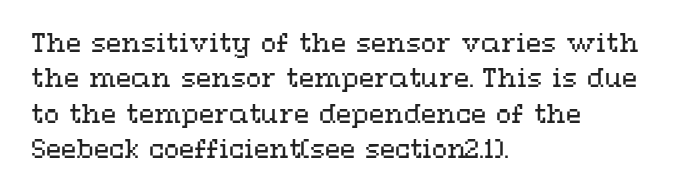
The image shows 25 px text type, upright; set left-aligned, normal line spacing (1.42x), normal letter spacing, not underlined.
